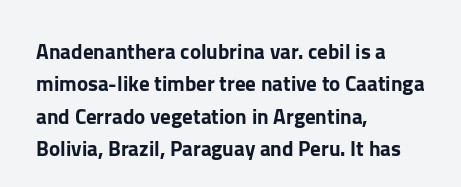
Glyph-to-glyph distance matches everyday printed text. Upright lettering throughout. Notice how descenders clear the ascenders below comfortably — that's standard leading. The strip under each line holds only bare page. Layout note: lines flush left.
